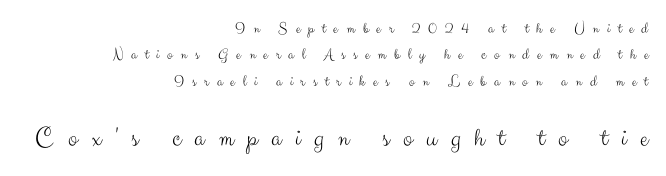
You get the small type first, then a jump to larger type. Stem width sits at or under what a default text font uses. Look at the tracking — it's clearly loosened, letters drifting apart. These lines sit exactly where default settings would place them. The rendering uses natural spacing where letterforms have individual widths. To sum up the face: it is a sans, with no serifs.
